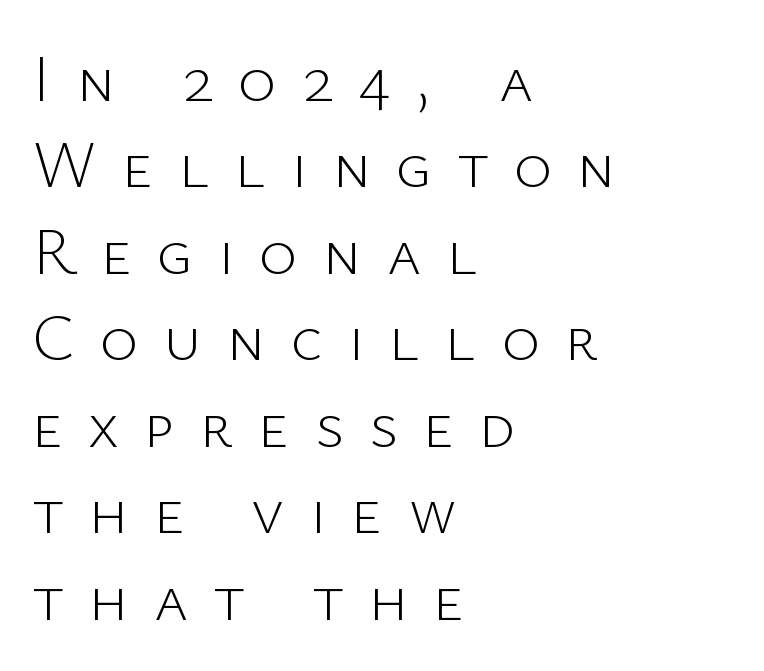
{"serif": "no", "italic": "no", "bold": "no", "weight": "light", "width": "normal", "stroke_contrast": "low", "x_height": "medium", "monospaced": "no", "underline": "no", "align": "left", "line_spacing": "normal", "line_spacing_ratio": 1.33, "letter_spacing": "wide", "letter_spacing_em": 0.39, "glyph_px": 65}
